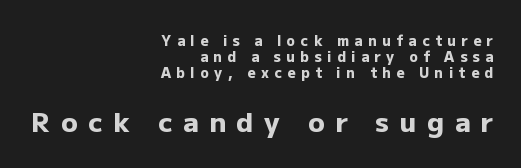
Glance below the letters and you will spot only blank space. Quick note: not italic, upright. Here the second block reads like a headline and the first like body copy. Summary of vertical rhythm: compact, with narrow interline spacing. There is plenty of visible air inserted between adjacent glyphs. Chunky letters — that's bold for sure.
